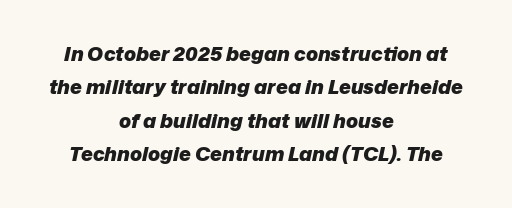
Q: Is the text bold? A: Yes.
Q: Is the text italic (slanted)? A: Yes, it leans right by about 12 degrees.
Q: Is the text underlined? A: No.
Q: How is the paragraph aligned? A: Centered.
Q: Is the spacing between letters normal or unusually wide? A: Normal.
Q: Is the spacing between lines tight, normal or loose? A: Normal.
